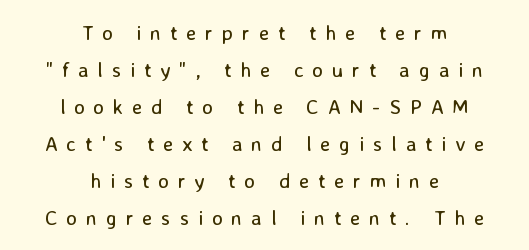
No extra ink here — the face is not bold. Italic: no, the glyphs are upright roman. Caption: expanded tracking, letters set apart. Descender tails drop into unmarked territory. The whitespace from short lines is split evenly between both sides.
